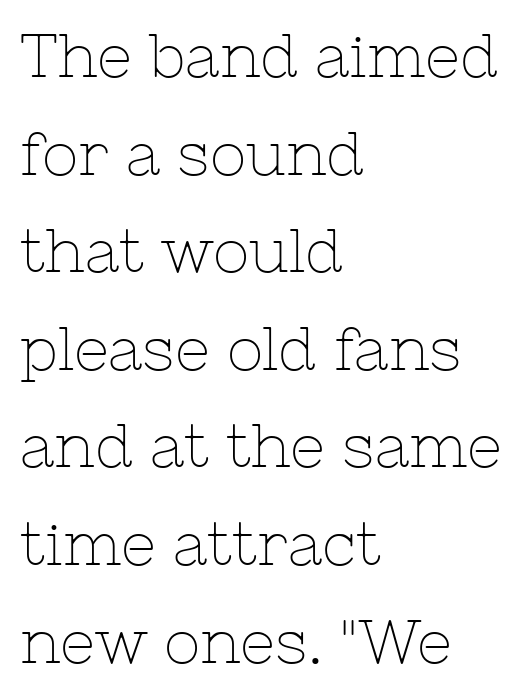
The image shows 61 px thin serif type, upright; set left-aligned, normal line spacing (1.6x), normal letter spacing, not underlined; low stroke contrast and a medium x-height.
